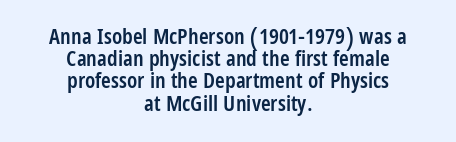
Q: Is the text bold? A: Semi-bold.
Q: Is the text italic (slanted)? A: No, it is upright.
Q: Is the text underlined? A: No.
Q: How is the paragraph aligned? A: Centered.
Q: Is the spacing between letters normal or unusually wide? A: Normal.
Q: Is the spacing between lines tight, normal or loose? A: Tight.
